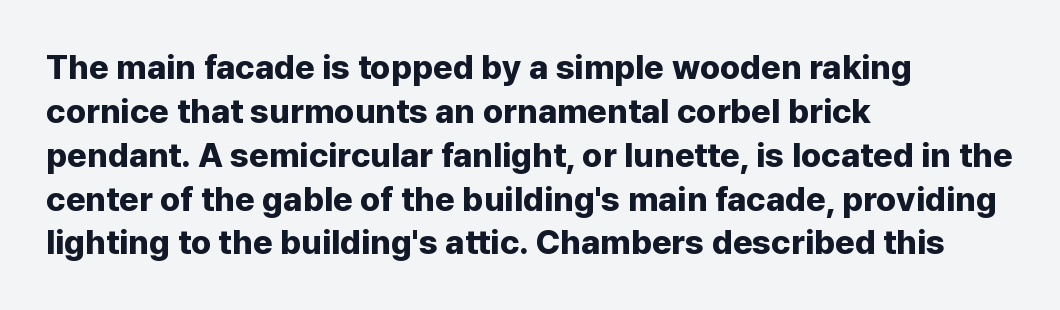
Q: Is the text bold? A: Yes.
Q: Is the text italic (slanted)? A: No, it is upright.
Q: Is the typeface a serif or a sans-serif typeface? A: Sans-serif.
Q: Is the text underlined? A: No.
Q: How is the paragraph aligned? A: Left-aligned.
Q: Is the spacing between letters normal or unusually wide? A: Normal.
Q: Is the spacing between lines tight, normal or loose? A: Normal.
Q: Width (condensed, normal, or wide)? A: Normal.
Q: Stroke contrast? A: Low.
Q: x-height? A: Medium.
Q: Monospaced? A: No.
